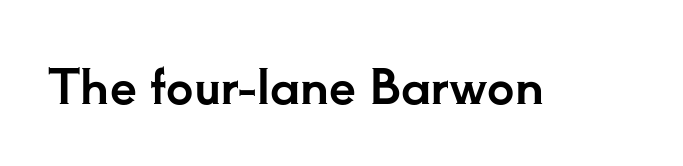
Q: Is the text italic (slanted)? A: No, it is upright.
Q: Is the typeface a serif or a sans-serif typeface? A: Serif.
Q: Is the text underlined? A: No.
Q: Is the spacing between letters normal or unusually wide? A: Normal.
Q: Width (condensed, normal, or wide)? A: Normal.
Q: Stroke contrast? A: Low.
Q: x-height? A: Small.
Q: Monospaced? A: No.
